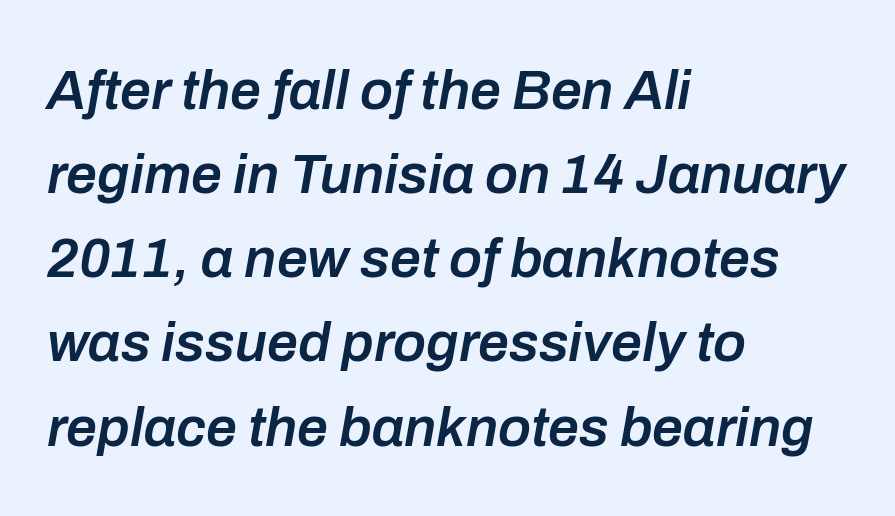
Varying glyph widths throughout — classic text-font behaviour. Does the leading feel generous? No, just average. Lines of text with bare space underneath. How heavy is the stroke? Medium-heavy — a semibold, shy of bold. Every row of glyphs begins at an identical x-position on the left. These lines were composed using italics.
